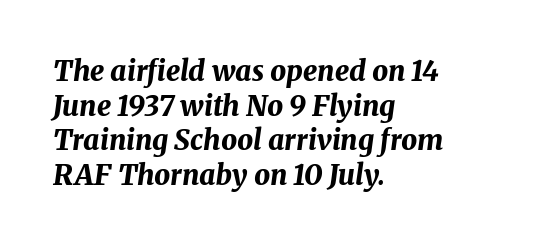
{"italic": "yes", "lean": "right", "slant_degrees": 8, "bold": "yes", "weight": "bold", "width": "normal", "stroke_contrast": "medium", "x_height": "medium", "monospaced": "no", "underline": "no", "align": "left", "line_spacing_ratio": 1.24, "letter_spacing": "normal", "letter_spacing_em": 0.0, "glyph_px": 28}
